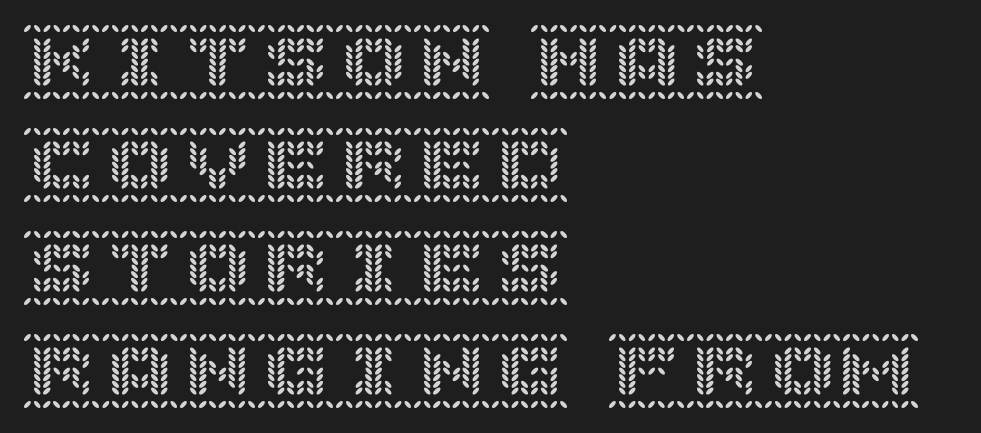
The image shows 78 px text type, upright; set left-aligned, normal line spacing (1.32x), normal letter spacing, not underlined; a large x-height.
